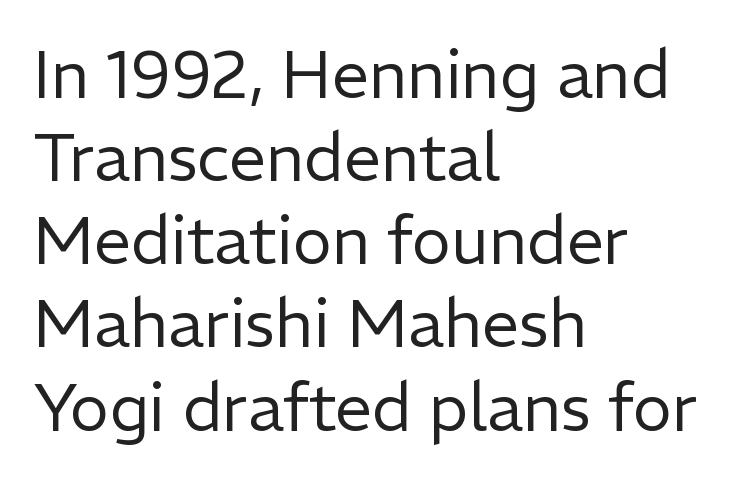
If you measured baseline to baseline, you'd find a middling distance. A classic flush-left, rag-right setting is used for this passage. Glyph-to-glyph distance matches everyday printed text. The specimen reads as upright at a glance. Grotesque or geometric, the face here clearly has no serifs. These lines are rendered in a variable-pitch font.
